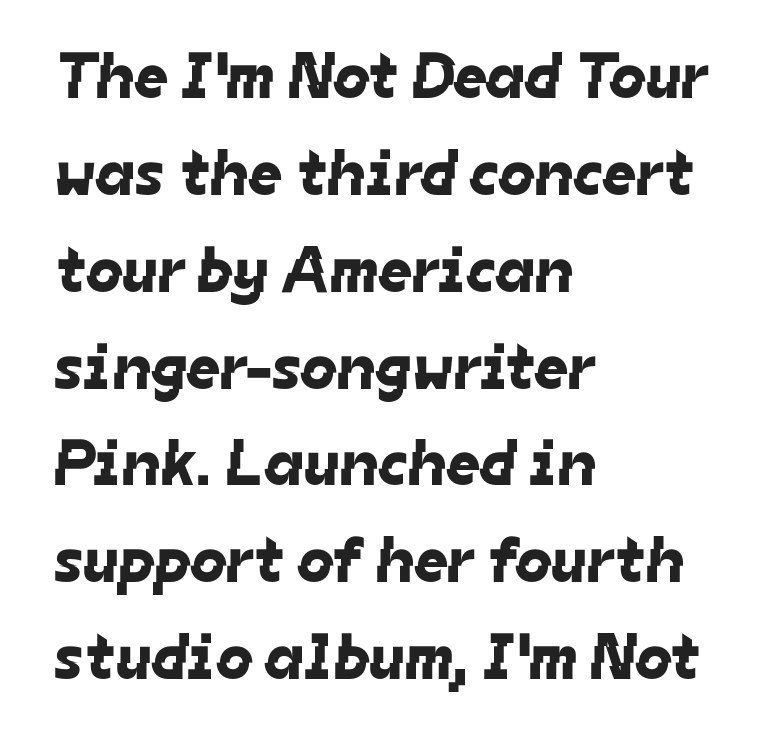
{"serif": "no", "width": "normal", "stroke_contrast": "low", "x_height": "medium", "monospaced": "no", "underline": "no", "align": "left", "line_spacing": "normal", "line_spacing_ratio": 1.49, "letter_spacing": "normal", "letter_spacing_em": 0.0, "glyph_px": 65}
